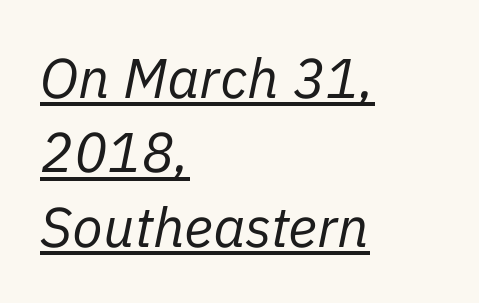
The image shows 56 px regular-weight type, italic (leaning right); set left-aligned, normal line spacing (1.33x), normal letter spacing, underlined; low stroke contrast and a medium x-height.
